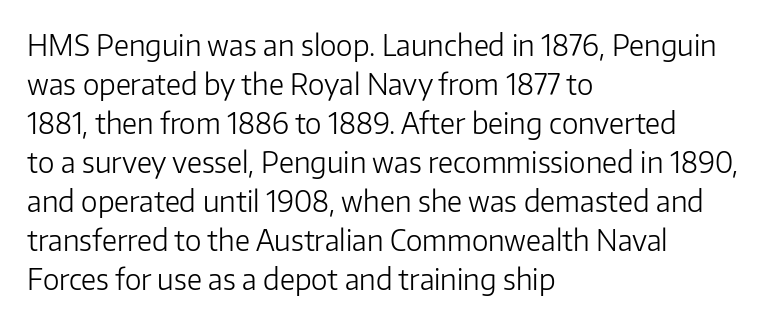
Here the glyphs are tracked normally, forming tight word shapes. Look at the bottom of the vertical strokes: they stop flat, with no serifs. A roman cut, with each character standing at attention. Reading down the column, the eye jumps a familiar distance to each next line. Underlining? Definitely not there. The letters advance in unequal steps, a hallmark of proportional type.
